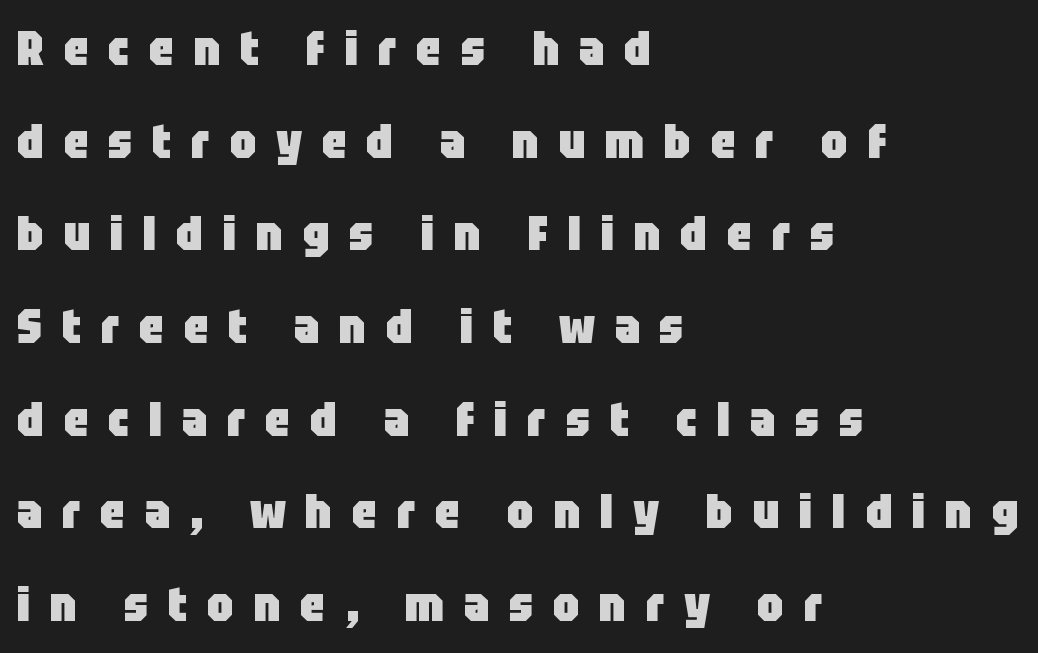
Q: Is the text bold? A: Yes.
Q: Is the text italic (slanted)? A: No, it is upright.
Q: Is the typeface a serif or a sans-serif typeface? A: Sans-serif.
Q: Is the text underlined? A: No.
Q: How is the paragraph aligned? A: Left-aligned.
Q: Is the spacing between letters normal or unusually wide? A: Unusually wide.
Q: Is the spacing between lines tight, normal or loose? A: Loose.
Q: Width (condensed, normal, or wide)? A: Condensed.
Q: Stroke contrast? A: Low.
Q: x-height? A: Large.
Q: Monospaced? A: No.
